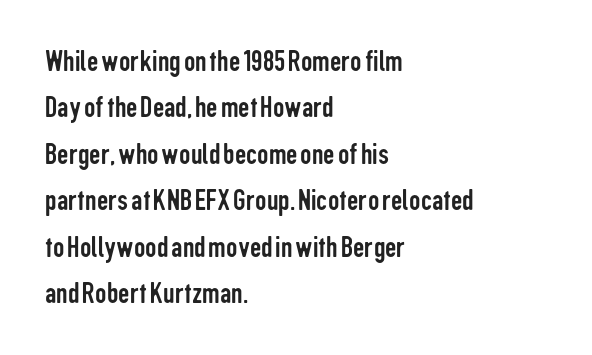
{"serif": "no", "italic": "no", "bold": "no", "weight": "regular", "width": "condensed", "stroke_contrast": "low", "x_height": "medium", "monospaced": "no", "underline": "no", "align": "left", "line_spacing": "normal", "line_spacing_ratio": 1.45, "letter_spacing": "normal", "letter_spacing_em": 0.0, "glyph_px": 32}
